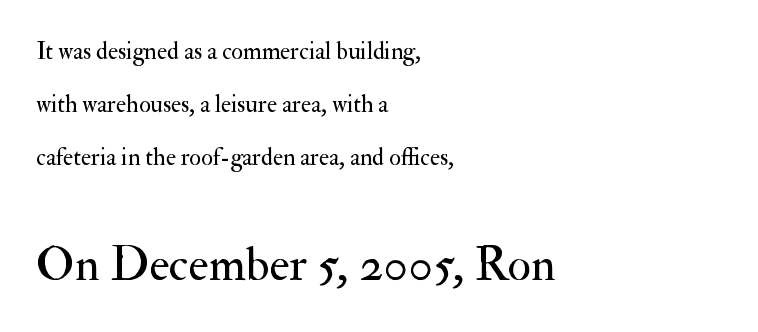
The image shows 48 px regular-weight serif type, upright; set left-aligned, loose line spacing (2.21x), normal letter spacing, not underlined; the second (bottom) block is 2.0x larger; medium stroke contrast and a small x-height.
